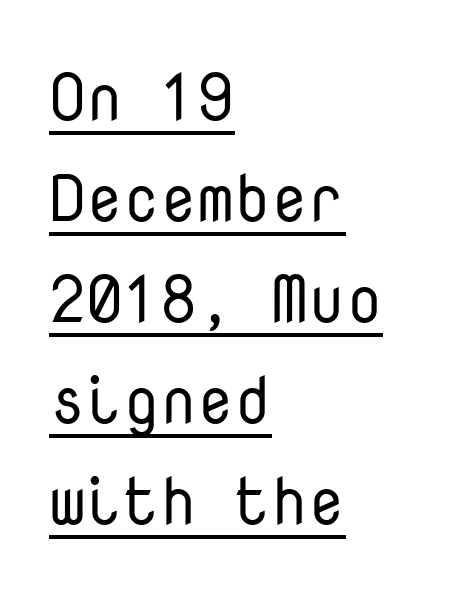
The image shows 66 px regular-weight sans-serif type, upright, monospaced; set left-aligned, normal line spacing (1.53x), normal letter spacing, underlined; low stroke contrast and a medium x-height.
